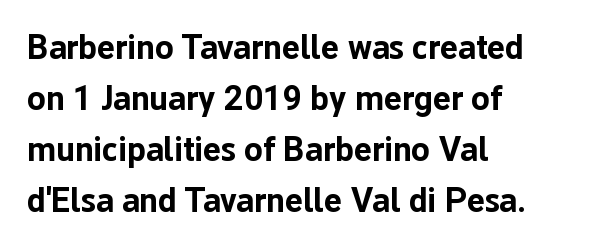
The image shows 34 px bold sans-serif type, upright; set left-aligned, normal line spacing (1.5x), normal letter spacing, not underlined; low stroke contrast and a medium x-height.
